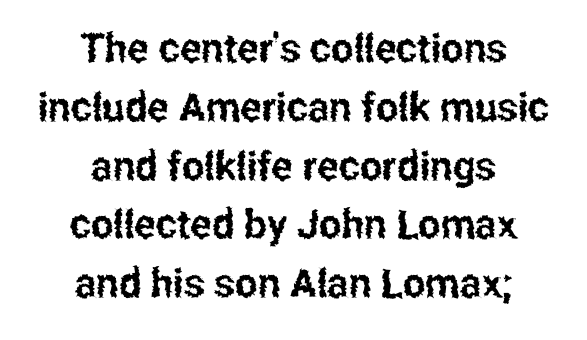
{"serif": "no", "italic": "no", "width": "condensed", "stroke_contrast": "low", "x_height": "medium", "monospaced": "no", "underline": "no", "align": "center", "line_spacing": "normal", "line_spacing_ratio": 1.47, "letter_spacing": "normal", "letter_spacing_em": 0.0, "glyph_px": 40}
